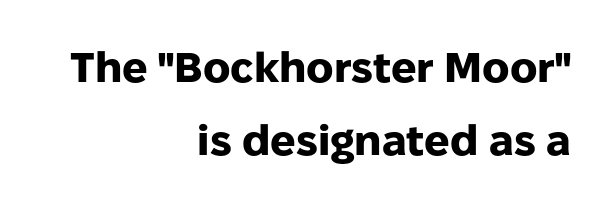
{"serif": "no", "italic": "no", "bold": "yes", "weight": "heavy", "width": "normal", "stroke_contrast": "low", "x_height": "medium", "monospaced": "no", "underline": "no", "align": "right", "line_spacing_ratio": 1.74, "letter_spacing": "normal", "letter_spacing_em": 0.0, "glyph_px": 42}
